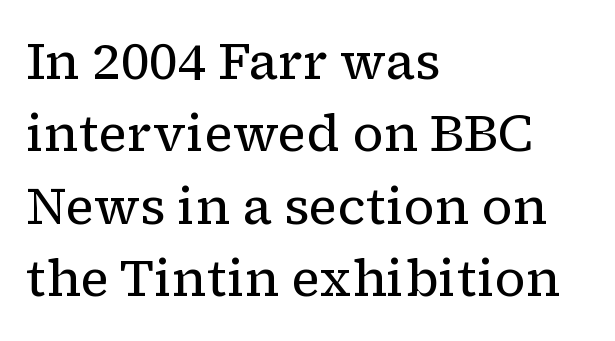
Q: Is the text bold? A: No.
Q: Is the text italic (slanted)? A: No, it is upright.
Q: Is the typeface a serif or a sans-serif typeface? A: Serif.
Q: Is the text underlined? A: No.
Q: How is the paragraph aligned? A: Left-aligned.
Q: Is the spacing between letters normal or unusually wide? A: Normal.
Q: Is the spacing between lines tight, normal or loose? A: Normal.
Q: Width (condensed, normal, or wide)? A: Normal.
Q: Stroke contrast? A: Low.
Q: x-height? A: Medium.
Q: Monospaced? A: No.
